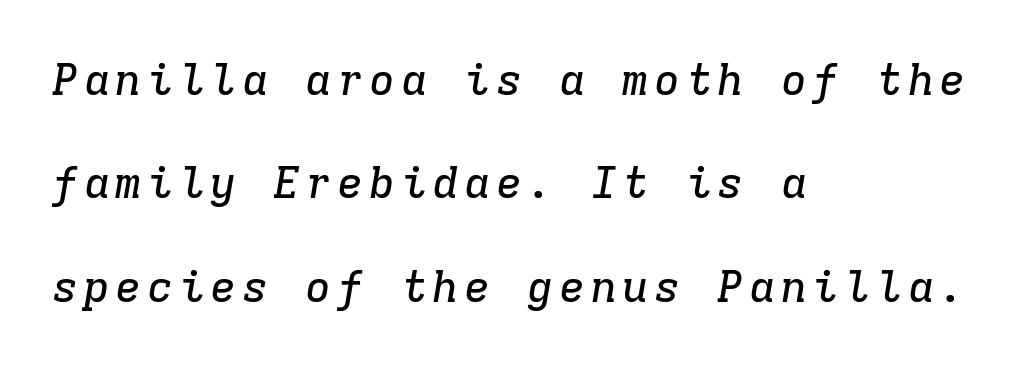
The image shows 44 px serif type, italic (leaning right), monospaced; set left-aligned, loose line spacing (2.35x), not underlined; low stroke contrast and a medium x-height.
